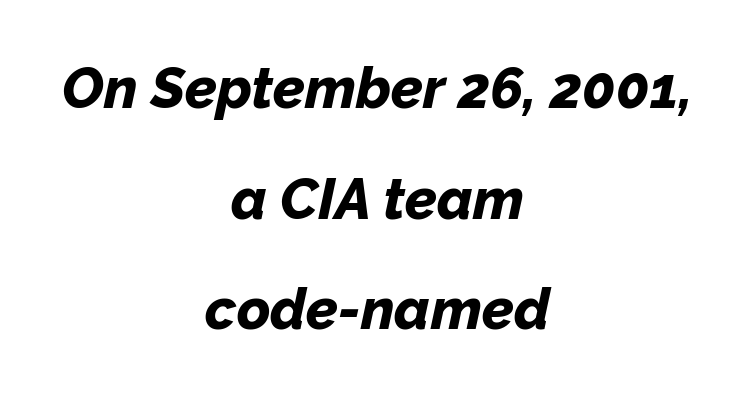
{"italic": "yes", "lean": "right", "slant_degrees": 12, "bold": "yes", "weight": "bold", "width": "normal", "stroke_contrast": "low", "x_height": "medium", "monospaced": "no", "underline": "no", "align": "center", "line_spacing": "loose", "line_spacing_ratio": 1.94, "letter_spacing": "normal", "letter_spacing_em": 0.0, "glyph_px": 57}
